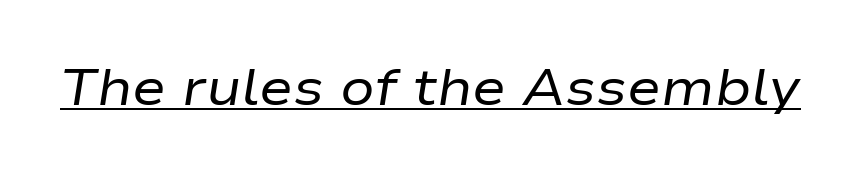
Q: Is the text bold? A: No.
Q: Is the text italic (slanted)? A: Yes, it leans right by about 9 degrees.
Q: Is the text underlined? A: Yes.
Q: Is the spacing between letters normal or unusually wide? A: Normal.
Q: Width (condensed, normal, or wide)? A: Wide.
Q: Stroke contrast? A: Low.
Q: x-height? A: Medium.
Q: Monospaced? A: No.
